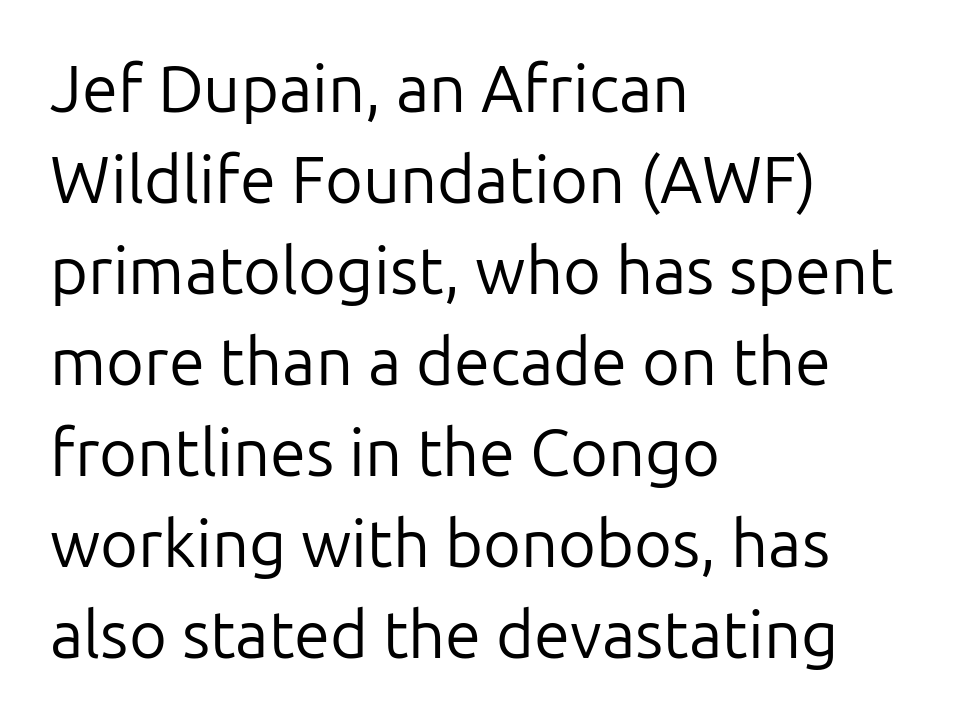
Q: Is the text bold? A: No.
Q: Is the text italic (slanted)? A: No, it is upright.
Q: Is the typeface a serif or a sans-serif typeface? A: Sans-serif.
Q: Is the text underlined? A: No.
Q: How is the paragraph aligned? A: Left-aligned.
Q: Is the spacing between letters normal or unusually wide? A: Normal.
Q: Is the spacing between lines tight, normal or loose? A: Normal.
Q: Width (condensed, normal, or wide)? A: Normal.
Q: Stroke contrast? A: Low.
Q: x-height? A: Medium.
Q: Monospaced? A: No.
